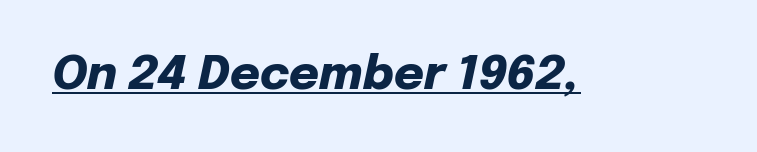
The image shows 46 px heavy type, italic (leaning right); set normal letter spacing, underlined; low stroke contrast and a medium x-height.
